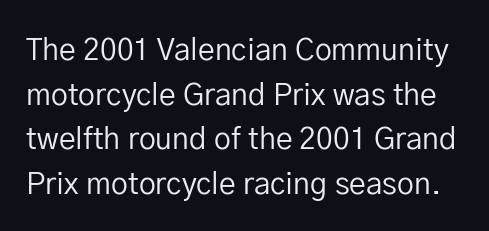
The passage shown has conventional tracking throughout. The face looks like a standard text weight, possibly lighter. One glance says typical: line gaps are just what's usual. When letters stand straight like this, we call the style roman or upright. I'd call this a sans setting — the letters go barefoot. Character widths vary here, with narrow letters taking less room than wide ones.
